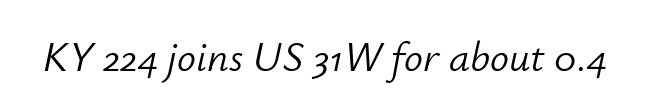
Q: Is the text bold? A: No.
Q: Is the text italic (slanted)? A: Yes, it leans right by about 12 degrees.
Q: Is the text underlined? A: No.
Q: Is the spacing between letters normal or unusually wide? A: Normal.
Q: Width (condensed, normal, or wide)? A: Normal.
Q: Stroke contrast? A: Low.
Q: x-height? A: Small.
Q: Monospaced? A: No.
